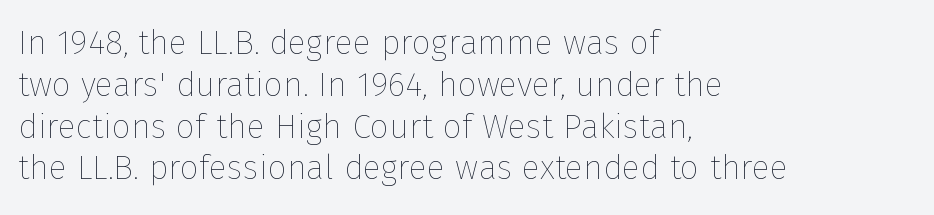
{"italic": "no", "bold": "no", "weight": "thin", "width": "normal", "stroke_contrast": "low", "x_height": "medium", "monospaced": "no", "underline": "no", "align": "left", "line_spacing_ratio": 1.23, "letter_spacing": "normal", "letter_spacing_em": 0.0, "glyph_px": 34}
